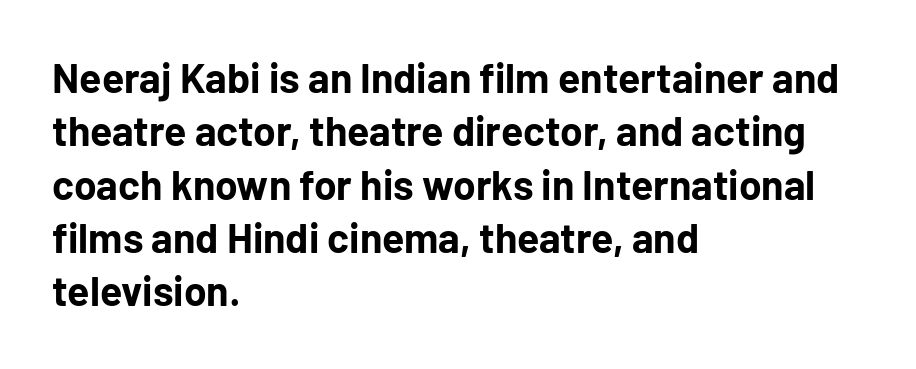
There is no visible air inserted between adjacent glyphs. Clear beneath every line of the passage. Font category for this specimen: sans-serif. This is roman type, the default non-slanted kind. Each glyph is drawn with heavy, bold strokes. Horizontal alignment here is leftward, the default for most running prose.
